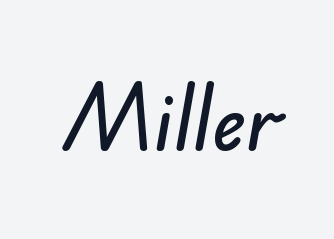
{"serif": "no", "width": "normal", "stroke_contrast": "low", "x_height": "small", "monospaced": "no", "underline": "no", "letter_spacing": "normal", "letter_spacing_em": 0.0, "glyph_px": 75}
